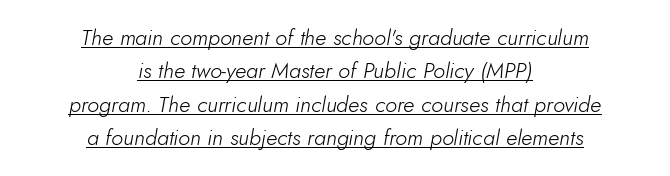
{"italic": "yes", "lean": "right", "slant_degrees": 10, "bold": "no", "underline": "yes", "align": "center", "line_spacing": "normal", "line_spacing_ratio": 1.52, "letter_spacing": "normal", "letter_spacing_em": 0.0, "glyph_px": 22}
